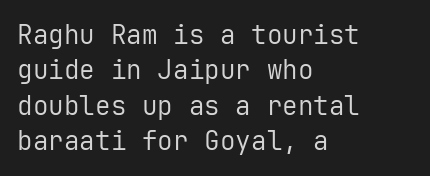
Vertically, the passage feels balanced, rows spaced as you'd expect. No italicization has been applied; the sample stays upright. A bare baseline throughout the passage. Think standard paragraph weight, or any step lighter than that.
